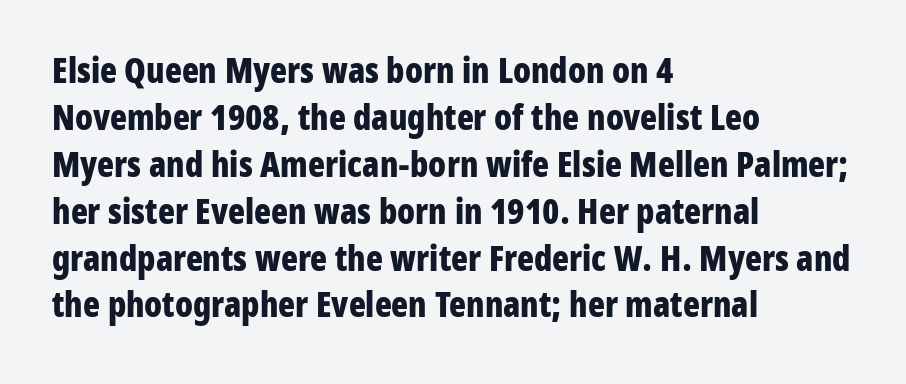
{"serif": "no", "italic": "no", "bold": "yes", "weight": "bold", "width": "condensed", "stroke_contrast": "low", "x_height": "medium", "monospaced": "no", "underline": "no", "align": "left", "line_spacing": "normal", "line_spacing_ratio": 1.34, "letter_spacing": "normal", "letter_spacing_em": 0.0, "glyph_px": 35}
